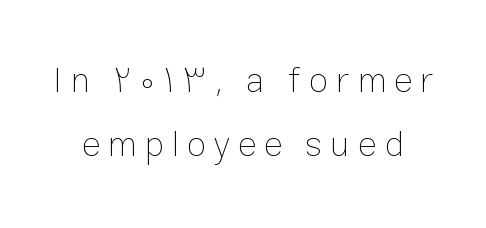
The image shows 36 px thin type, upright; set line spacing 1.78x, unusually wide letter spacing (+0.22 em), not underlined; low stroke contrast and a medium x-height.
